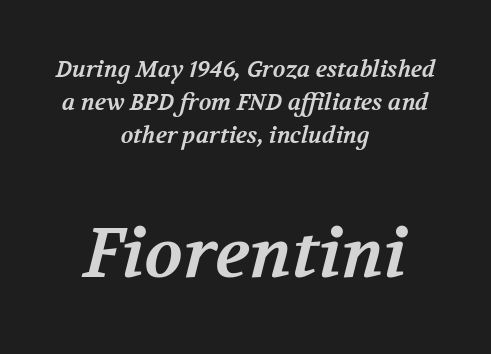
A typesetter would call this proportional, since set widths differ per character. This sample uses plain, unmodified letter spacing. The font family rendered here belongs to the serif group. Visually the block forms a symmetrical silhouette, jagged on both flanks.
